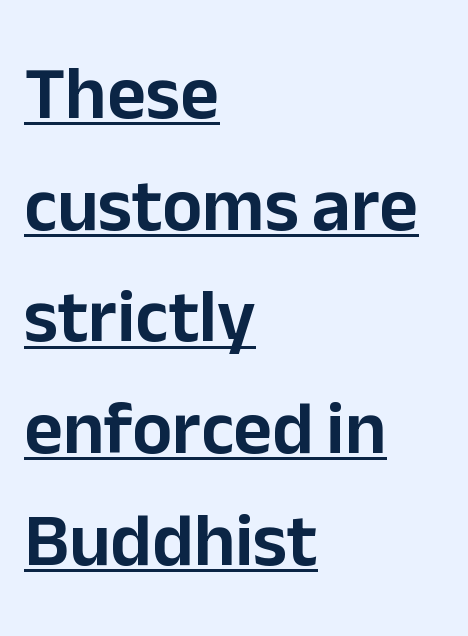
The image shows 75 px sans-serif type, upright; set left-aligned, normal line spacing (1.49x), normal letter spacing, underlined; low stroke contrast and a medium x-height.
